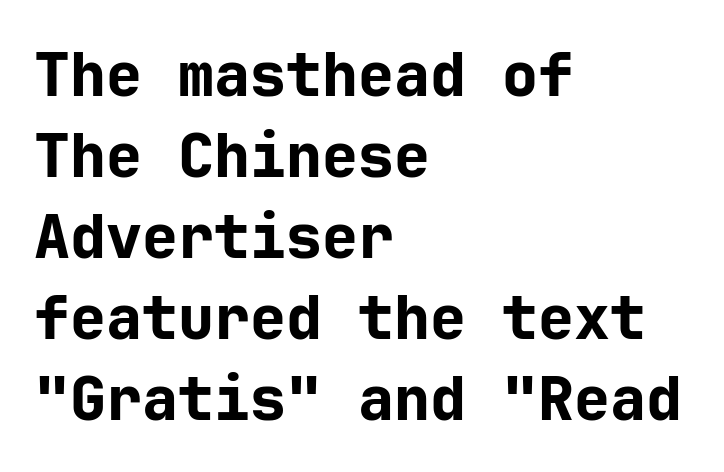
{"serif": "no", "italic": "no", "bold": "yes", "weight": "bold", "width": "normal", "stroke_contrast": "low", "x_height": "medium", "underline": "no", "align": "left", "line_spacing": "normal", "line_spacing_ratio": 1.35, "letter_spacing": "normal", "letter_spacing_em": 0.0, "glyph_px": 60}
